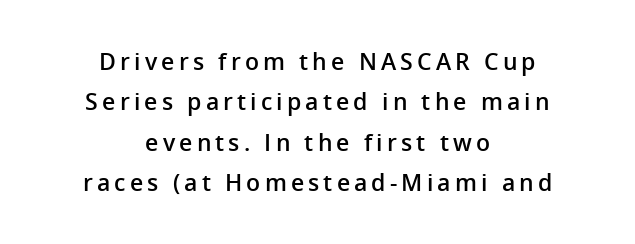
Decoration check: the copy has no underline. The letters stand straight up with perfectly vertical stems. Caption: semibold face, moderately heavy strokes. The typesetter chose a symmetrical, centered arrangement here.
